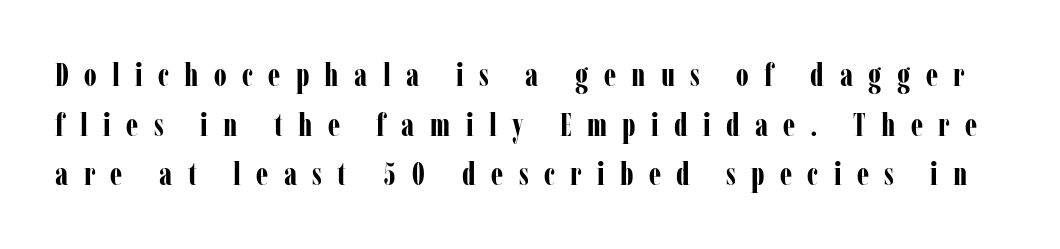
Q: Is the text bold? A: Yes.
Q: Is the text italic (slanted)? A: No, it is upright.
Q: Is the typeface a serif or a sans-serif typeface? A: Serif.
Q: Is the text underlined? A: No.
Q: Is the spacing between letters normal or unusually wide? A: Unusually wide.
Q: Is the spacing between lines tight, normal or loose? A: Normal.
Q: Width (condensed, normal, or wide)? A: Condensed.
Q: Stroke contrast? A: Low.
Q: x-height? A: Medium.
Q: Monospaced? A: No.
